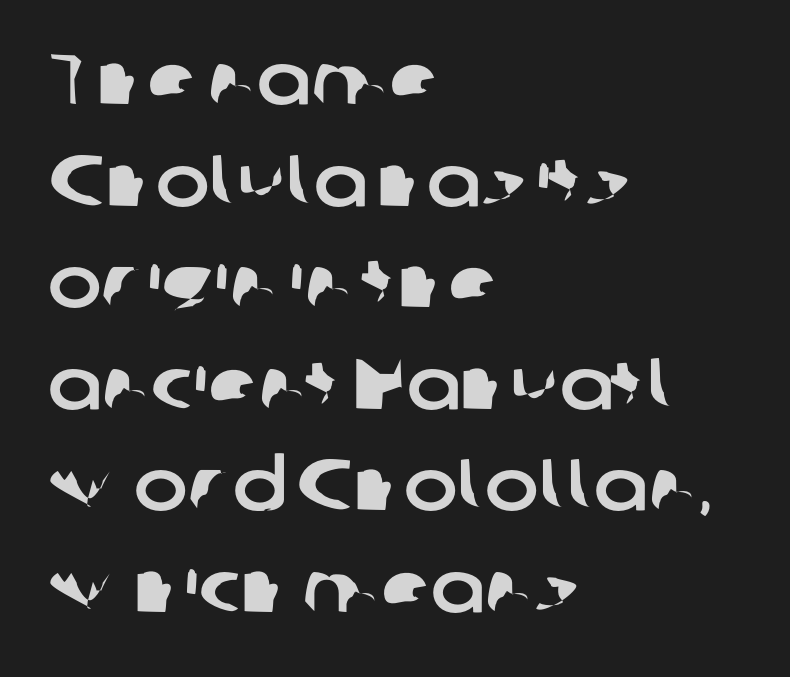
The block of text has a typical density, with ordinary space between rows. Line beginnings align vertically; line endings do not. Note the varied advance widths — an 'i' is clearly narrower than an 'm'. There is no visible air inserted between adjacent glyphs. Descenders are the only things crossing below the line.
